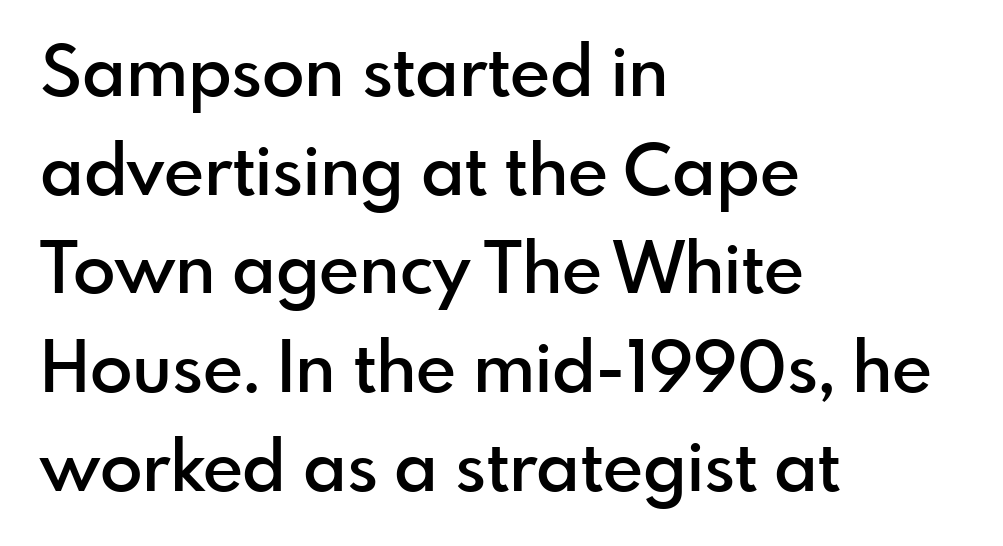
Leftover space on each line is placed entirely after the last word. You could not count columns in this text — the font is proportionally spaced. Honestly, the row spacing looks completely unremarkable. Look at the bottom of the vertical strokes: they stop flat, with no serifs. The specimen reads as upright at a glance. Each row of text sits above clean, open space.
